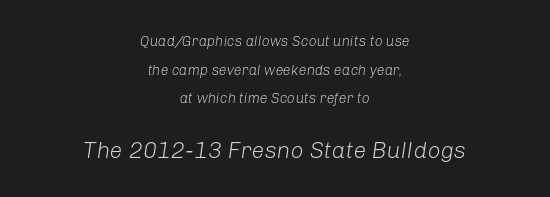
The image shows 23 px text type, italic (leaning right); set centered, loose line spacing (2.04x), normal letter spacing, not underlined; the second (bottom) block is 1.64x larger.
